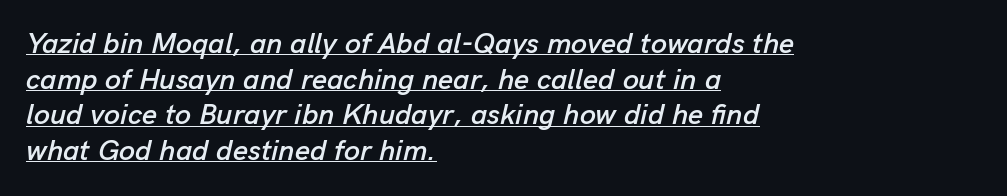
The image shows 29 px text type, italic (leaning right); set left-aligned, line spacing 1.23x, normal letter spacing, underlined; low stroke contrast and a medium x-height.
